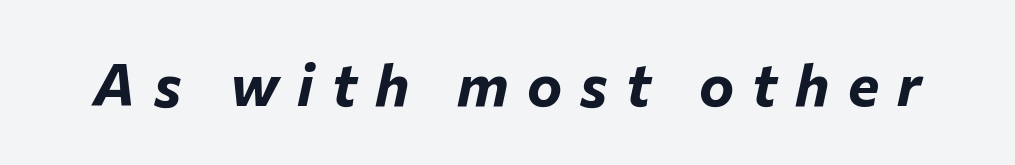
Q: Is the text bold? A: Yes.
Q: Is the text italic (slanted)? A: Yes, it leans right by about 12 degrees.
Q: Is the text underlined? A: No.
Q: Is the spacing between letters normal or unusually wide? A: Unusually wide.
Q: Width (condensed, normal, or wide)? A: Normal.
Q: Stroke contrast? A: Low.
Q: x-height? A: Medium.
Q: Monospaced? A: No.
